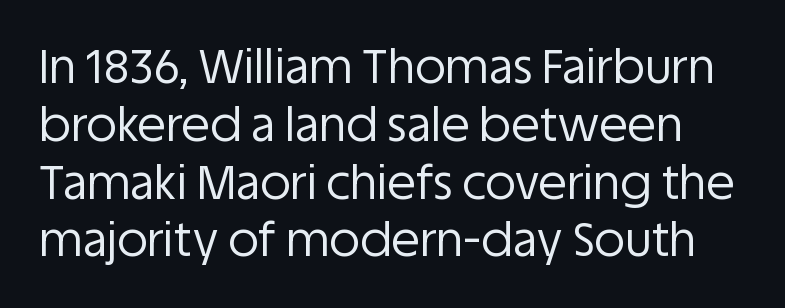
{"serif": "no", "italic": "no", "bold": "no", "weight": "regular", "width": "normal", "stroke_contrast": "low", "x_height": "large", "monospaced": "no", "underline": "no", "line_spacing_ratio": 1.23, "letter_spacing": "normal", "letter_spacing_em": 0.0, "glyph_px": 47}
